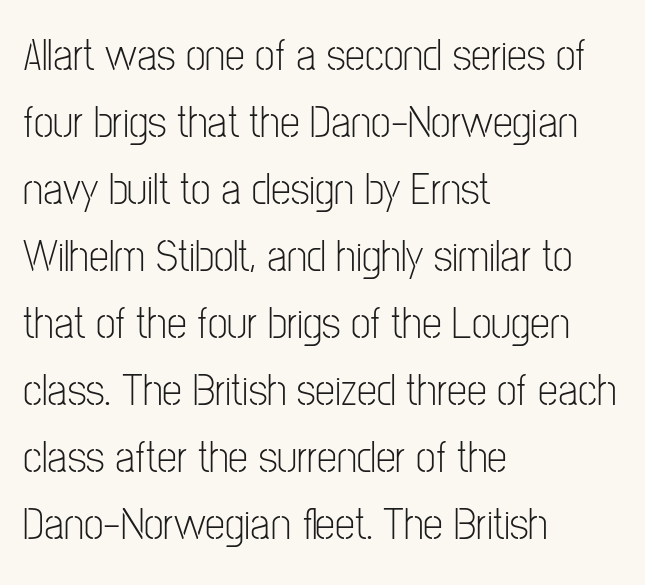
Q: Is the text bold? A: No.
Q: Is the text italic (slanted)? A: No, it is upright.
Q: Is the typeface a serif or a sans-serif typeface? A: Sans-serif.
Q: Is the text underlined? A: No.
Q: How is the paragraph aligned? A: Left-aligned.
Q: Is the spacing between letters normal or unusually wide? A: Normal.
Q: Is the spacing between lines tight, normal or loose? A: Normal.
Q: Width (condensed, normal, or wide)? A: Condensed.
Q: Stroke contrast? A: Low.
Q: x-height? A: Medium.
Q: Monospaced? A: No.
